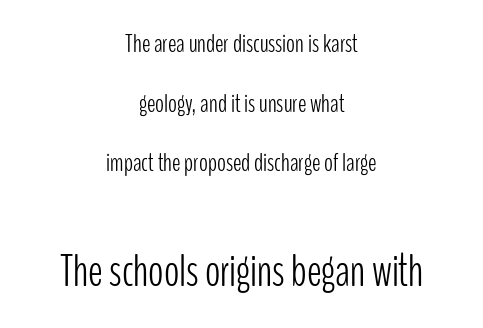
Q: Is the text bold? A: No.
Q: Is the text italic (slanted)? A: No, it is upright.
Q: Is the typeface a serif or a sans-serif typeface? A: Sans-serif.
Q: Is the text underlined? A: No.
Q: How is the paragraph aligned? A: Centered.
Q: Is the spacing between letters normal or unusually wide? A: Normal.
Q: Is the spacing between lines tight, normal or loose? A: Loose.
Q: Which block of text is set in a larger size, the first (top) or the second (bottom)? A: The second (bottom) one.
Q: Width (condensed, normal, or wide)? A: Condensed.
Q: Stroke contrast? A: Low.
Q: x-height? A: Medium.
Q: Monospaced? A: No.
